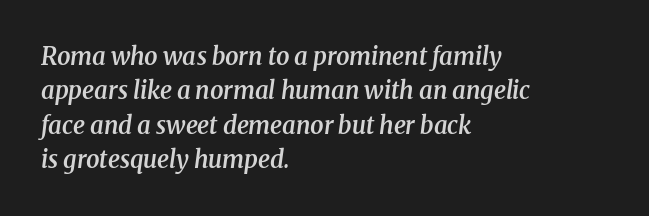
Slanted lettering throughout. Lines of text with bare space underneath. Horizontally, the lines are justified to the leading edge only. Each glyph is drawn with semibold strokes, heavier than normal yet not fully bold. Honestly, the row spacing looks completely unremarkable. These lines keep a tight, regular rhythm from letter to letter.
